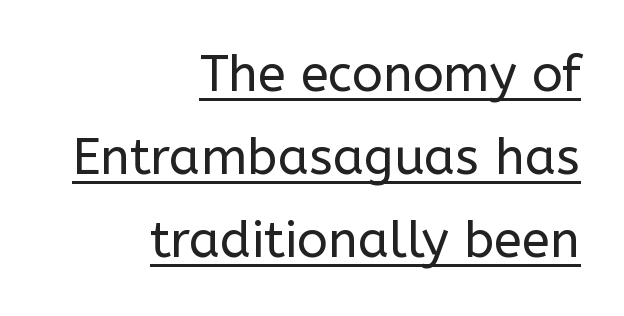
Q: Is the text bold? A: No.
Q: Is the text italic (slanted)? A: No, it is upright.
Q: Is the typeface a serif or a sans-serif typeface? A: Sans-serif.
Q: Is the text underlined? A: Yes.
Q: How is the paragraph aligned? A: Right-aligned.
Q: Is the spacing between letters normal or unusually wide? A: Normal.
Q: Is the spacing between lines tight, normal or loose? A: Normal.
Q: Width (condensed, normal, or wide)? A: Normal.
Q: Stroke contrast? A: Low.
Q: x-height? A: Medium.
Q: Monospaced? A: No.
